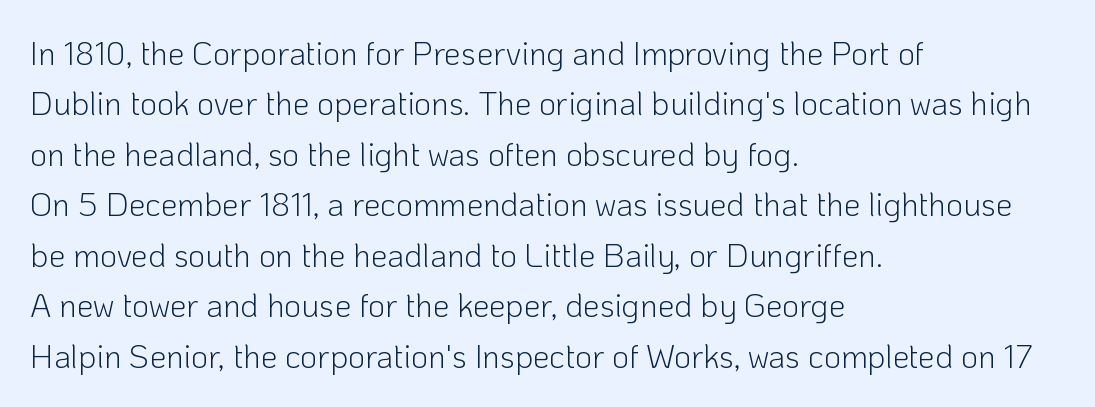
Weight class: somewhere from thin through regular. Honestly, the row spacing looks completely unremarkable. This sample has the flowing, uneven cadence of proportional lettering. A typesetter would call this zero additional tracking. Typeset ragged right — the left edge is the straight one. Honestly, there is no underline to notice here at all.
